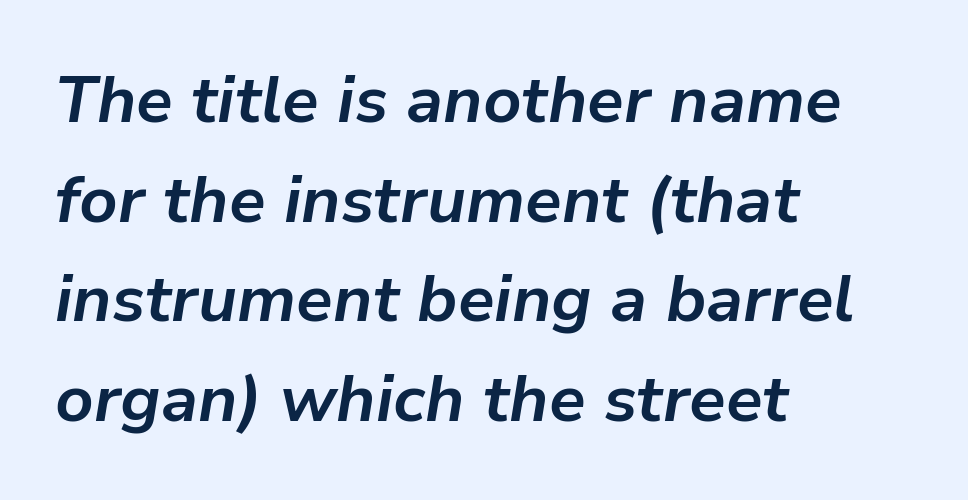
The image shows 66 px bold type, italic (leaning right); set left-aligned, normal line spacing (1.51x), normal letter spacing, not underlined; low stroke contrast and a medium x-height.
